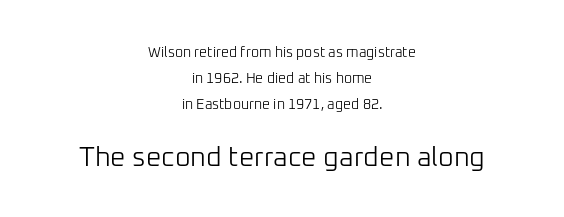
The image shows 27 px text type, upright; set centered, line spacing 1.84x, normal letter spacing, not underlined; the second (bottom) block is 1.93x larger.
